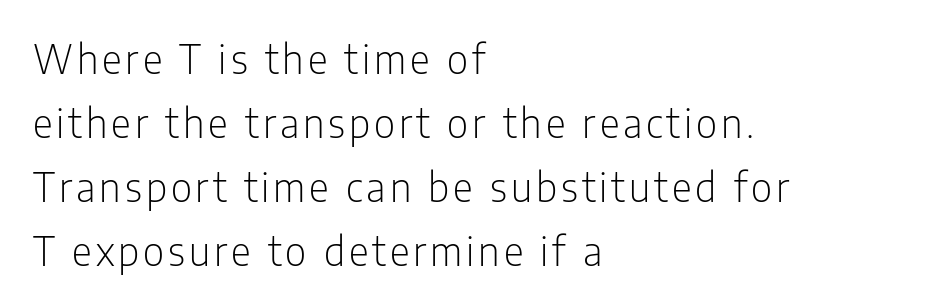
This block has exactly the height ordinary leading produces. Each letter keeps its own natural width here, so spacing adapts to shape. No extra ink here — the face is not bold. This sample uses a sans-serif face. Line beginnings align vertically; line endings do not. Unlike italic type, these characters show no tilt at all.
